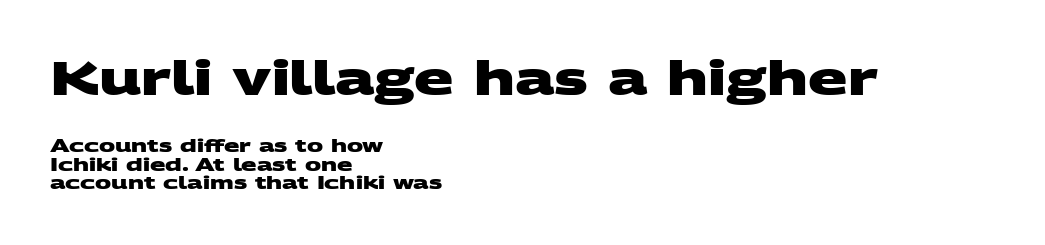
{"serif": "no", "bold": "yes", "weight": "heavy", "width": "wide", "stroke_contrast": "medium", "x_height": "large", "monospaced": "no", "underline": "no", "align": "left", "line_spacing": "tight", "line_spacing_ratio": 1.03, "letter_spacing": "normal", "letter_spacing_em": 0.0, "larger_block": "first", "size_ratio": 2.56, "glyph_px": 46}
